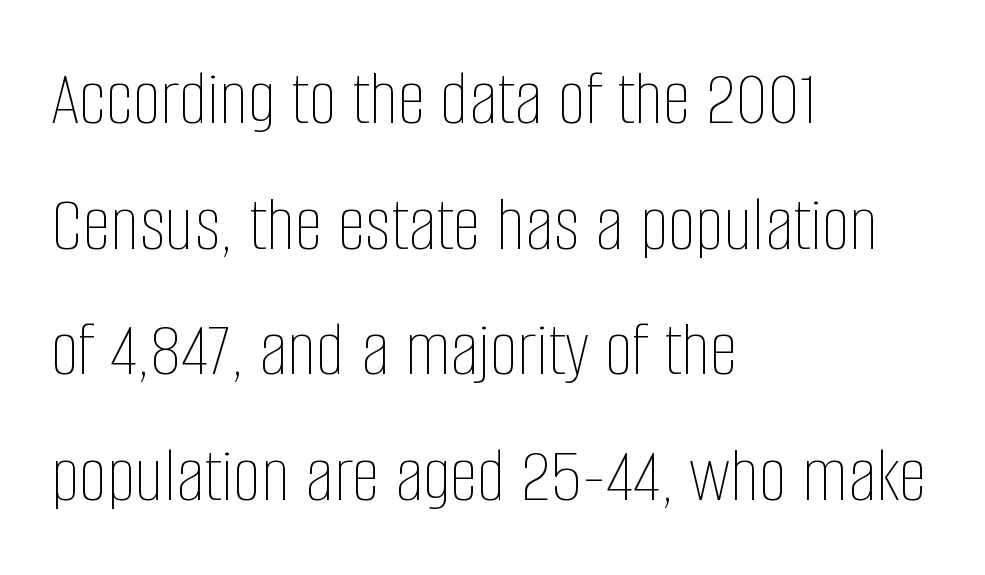
{"italic": "no", "bold": "no", "weight": "thin", "width": "condensed", "stroke_contrast": "low", "x_height": "large", "monospaced": "no", "underline": "no", "align": "left", "line_spacing": "normal", "line_spacing_ratio": 1.57, "letter_spacing": "normal", "letter_spacing_em": 0.0, "glyph_px": 80}
